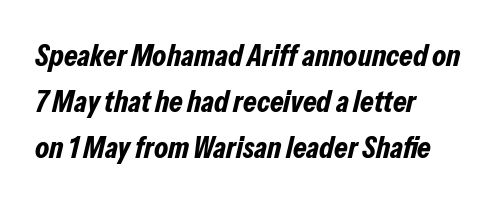
Q: Is the text bold? A: Yes.
Q: Is the text italic (slanted)? A: Yes, it leans right by about 13 degrees.
Q: Is the text underlined? A: No.
Q: How is the paragraph aligned? A: Left-aligned.
Q: Is the spacing between letters normal or unusually wide? A: Normal.
Q: Is the spacing between lines tight, normal or loose? A: Normal.
Q: Width (condensed, normal, or wide)? A: Condensed.
Q: Stroke contrast? A: Low.
Q: x-height? A: Medium.
Q: Monospaced? A: No.
